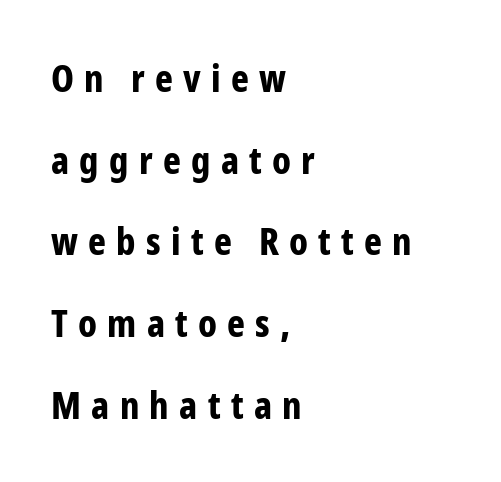
Does the leading feel generous? Absolutely, it's lavish. Between one letter and the next there's a generous, obvious gap. If you drew a ruler down the left edge, every line would touch it. Character widths vary here, with narrow letters taking less room than wide ones. Look at the bottom of the vertical strokes: they stop flat, with no serifs.
